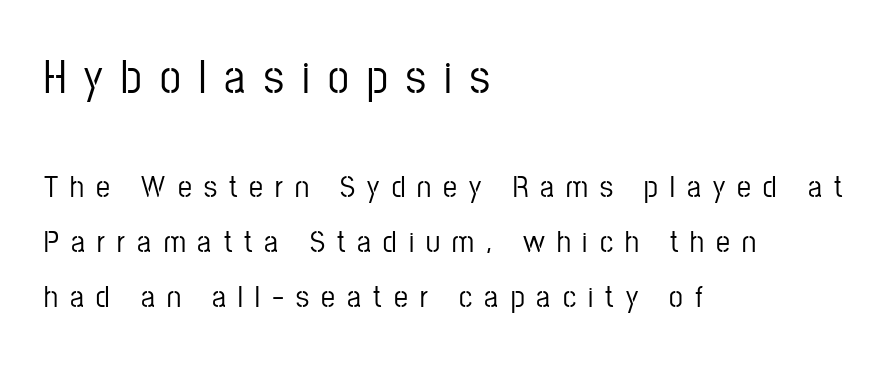
The image shows 47 px condensed sans-serif type, upright; set left-aligned, line spacing 1.77x, unusually wide letter spacing (+0.39 em), not underlined; the first (top) block is 1.52x larger; low stroke contrast and a medium x-height.
